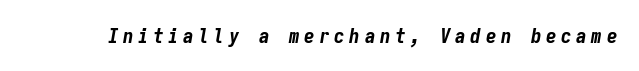
The image shows 21 px bold type, italic (leaning right); set unusually wide letter spacing (+0.22 em), not underlined.
